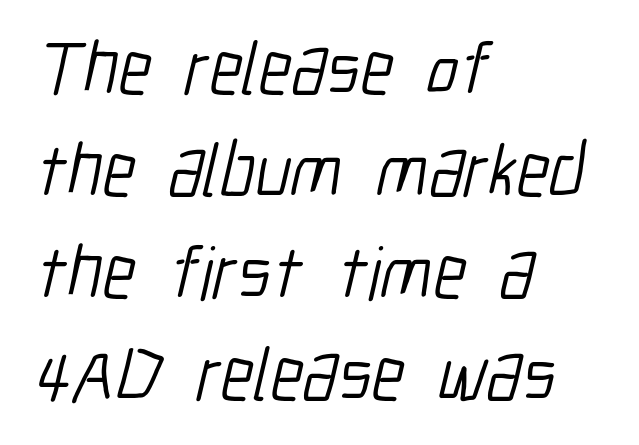
{"serif": "no", "bold": "no", "weight": "light", "width": "condensed", "stroke_contrast": "low", "x_height": "medium", "monospaced": "no", "underline": "no", "align": "left", "line_spacing": "normal", "line_spacing_ratio": 1.36, "letter_spacing": "normal", "letter_spacing_em": 0.0, "glyph_px": 75}
